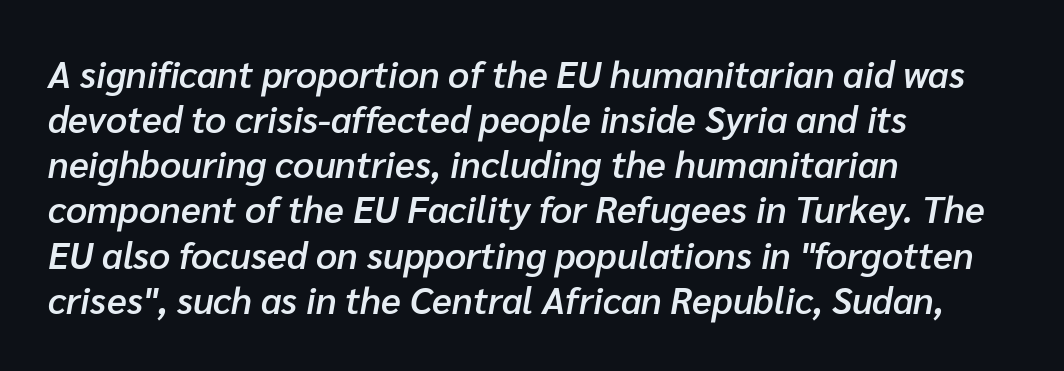
Q: Is the text bold? A: Semi-bold.
Q: Is the text italic (slanted)? A: Yes, it leans right by about 10 degrees.
Q: Is the text underlined? A: No.
Q: How is the paragraph aligned? A: Left-aligned.
Q: Is the spacing between letters normal or unusually wide? A: Normal.
Q: Width (condensed, normal, or wide)? A: Normal.
Q: Stroke contrast? A: Low.
Q: x-height? A: Medium.
Q: Monospaced? A: No.
